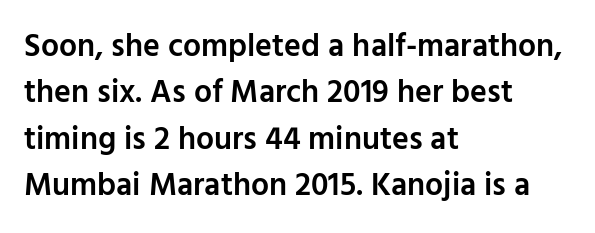
The image shows 32 px semibold sans-serif type, upright; set left-aligned, normal line spacing (1.45x), normal letter spacing, not underlined; low stroke contrast and a medium x-height.
